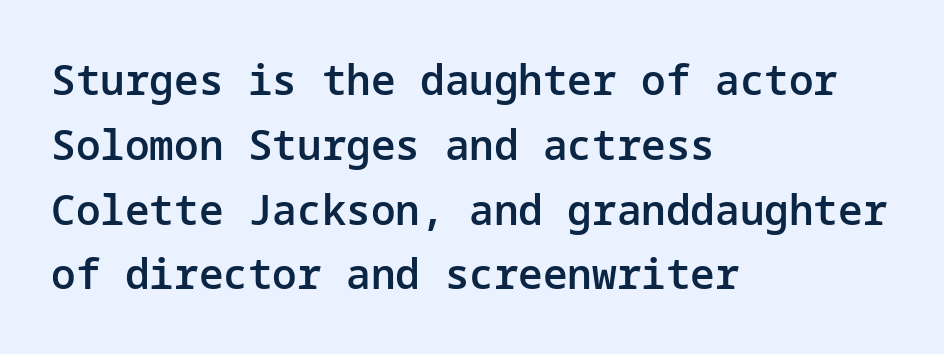
{"serif": "no", "italic": "no", "bold": "semi", "weight": "semibold", "width": "normal", "stroke_contrast": "low", "x_height": "medium", "underline": "no", "align": "left", "line_spacing": "normal", "line_spacing_ratio": 1.58, "letter_spacing": "normal", "letter_spacing_em": 0.0, "glyph_px": 41}
